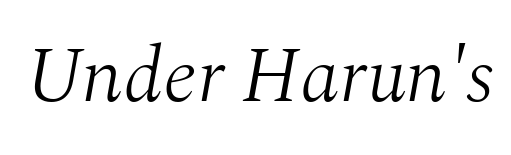
The image shows 79 px light serif type, italic (leaning right); set normal letter spacing, not underlined; medium stroke contrast and a medium x-height.
